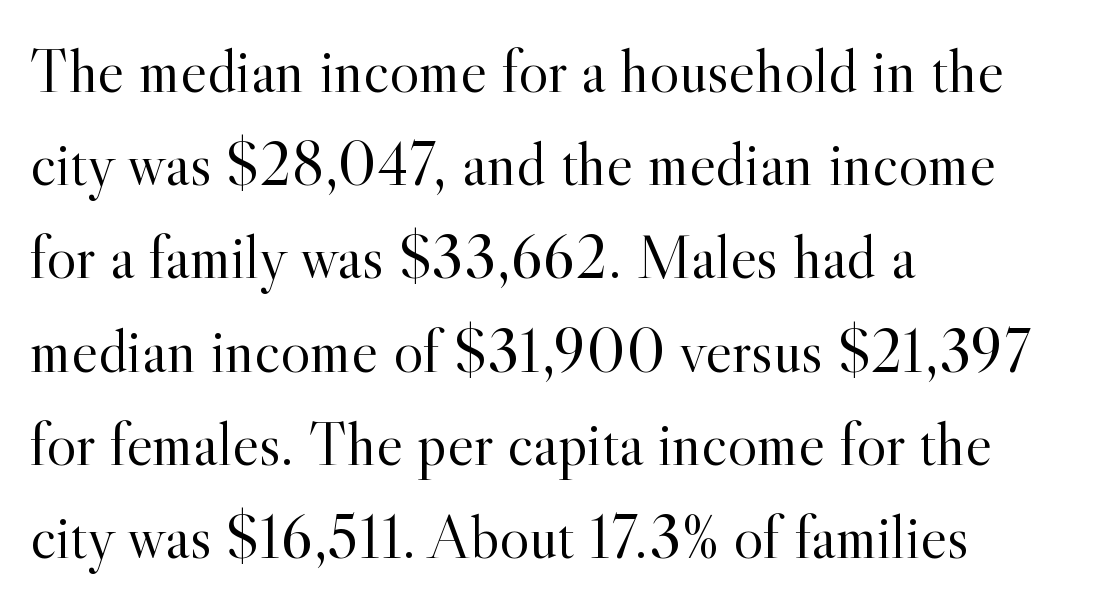
The image shows 63 px light serif type, upright; set left-aligned, normal line spacing (1.48x), normal letter spacing, not underlined; a small x-height.
